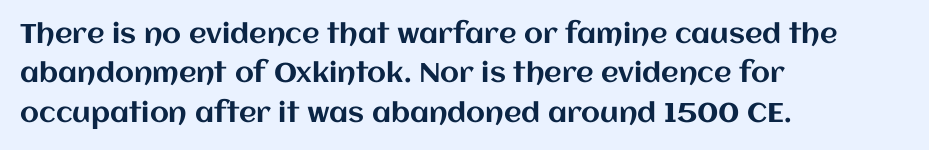
Rule under the text: the space is simply empty. The passage is arranged the way most books set body copy — flush left. This is the regular roman posture of the typeface. Default kerning and tracking; the words read as compact shapes.
